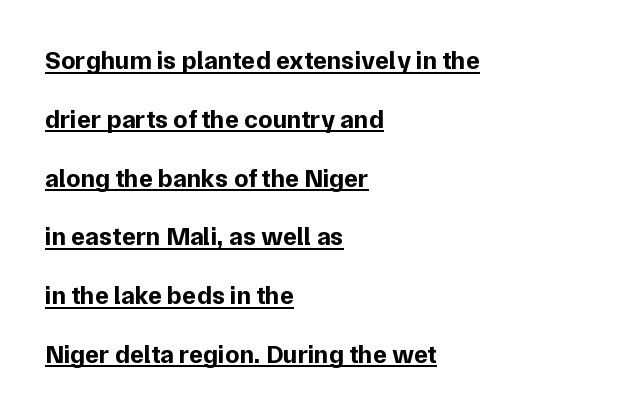
The image shows 26 px bold type, upright; set left-aligned, loose line spacing (2.26x), normal letter spacing, underlined.
